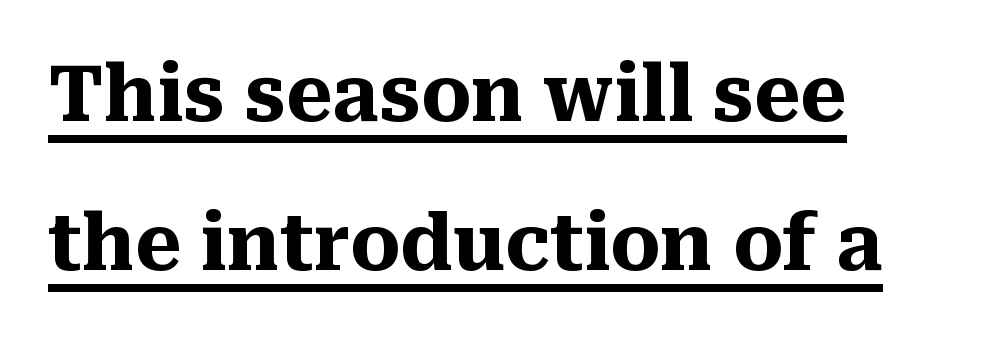
A typesetter would call this proportional, since set widths differ per character. The ragged edge is on the right, which tells us the setting is flush left. Observe the ordinary spacing: letters are neighbours, not strangers. Every character sits straight up, as roman type does. Note: serifs present on the glyphs. The letters are bold, with thick, heavy strokes.
